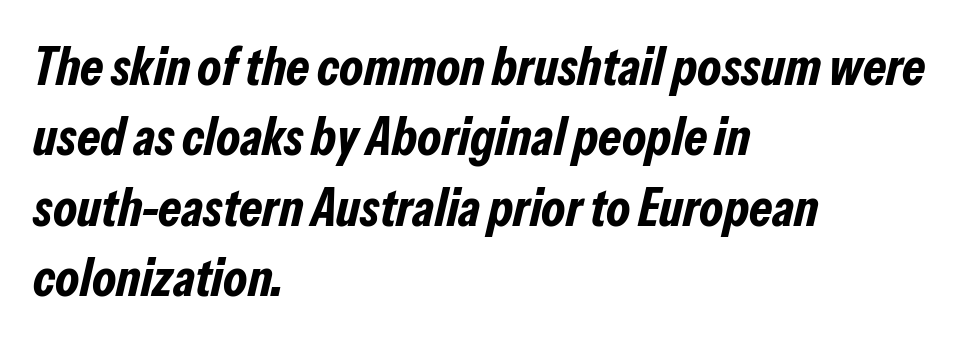
{"italic": "yes", "lean": "right", "slant_degrees": 13, "bold": "yes", "weight": "bold", "width": "condensed", "stroke_contrast": "low", "x_height": "medium", "monospaced": "no", "underline": "no", "align": "left", "line_spacing": "normal", "line_spacing_ratio": 1.33, "letter_spacing": "normal", "letter_spacing_em": 0.0, "glyph_px": 53}
